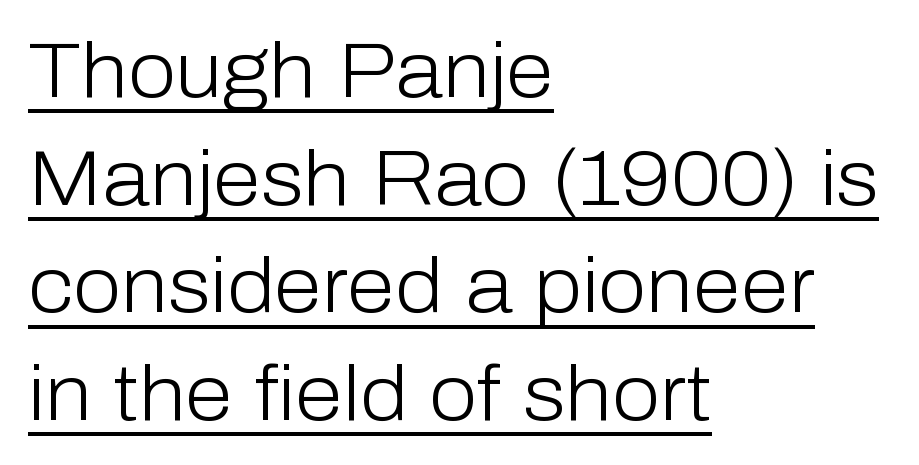
Q: Is the text bold? A: No.
Q: Is the text italic (slanted)? A: No, it is upright.
Q: Is the typeface a serif or a sans-serif typeface? A: Sans-serif.
Q: Is the text underlined? A: Yes.
Q: How is the paragraph aligned? A: Left-aligned.
Q: Is the spacing between letters normal or unusually wide? A: Normal.
Q: Is the spacing between lines tight, normal or loose? A: Normal.
Q: Width (condensed, normal, or wide)? A: Normal.
Q: Stroke contrast? A: Low.
Q: x-height? A: Medium.
Q: Monospaced? A: No.
